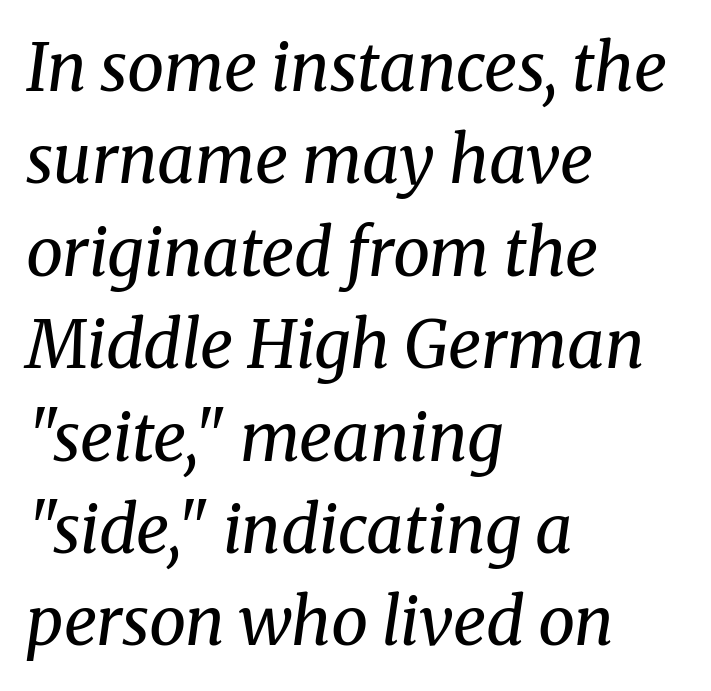
The font family rendered here belongs to the serif group. Which margin do the lines hug? The left one — the right edge is uneven. The string is rendered with underlining switched off. Compared with a typical body face, this is equally light or lighter still.
